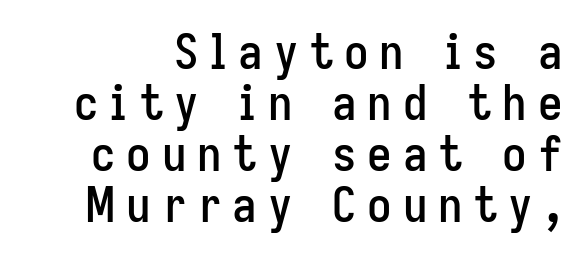
The image shows 49 px condensed sans-serif type, upright; set tight line spacing (1.04x), unusually wide letter spacing (+0.22 em), not underlined; low stroke contrast and a medium x-height.
